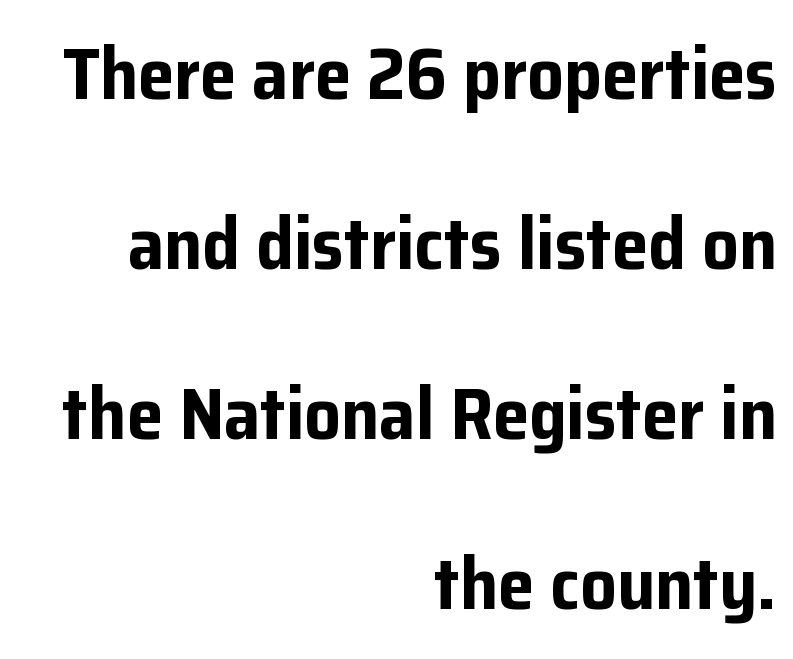
Q: Is the text bold? A: Yes.
Q: Is the text italic (slanted)? A: No, it is upright.
Q: Is the typeface a serif or a sans-serif typeface? A: Sans-serif.
Q: Is the text underlined? A: No.
Q: How is the paragraph aligned? A: Right-aligned.
Q: Is the spacing between letters normal or unusually wide? A: Normal.
Q: Is the spacing between lines tight, normal or loose? A: Loose.
Q: Width (condensed, normal, or wide)? A: Normal.
Q: Stroke contrast? A: Low.
Q: x-height? A: Medium.
Q: Monospaced? A: No.
